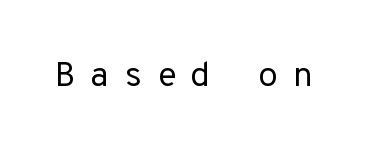
Check the space under the baseline: it is left empty. You could only call the tracking loose — the letters float apart. These lines are rendered in a fixed-pitch font. Unbolded letterforms with no extra heft. The lettering holds an erect, upright posture throughout. The face used here is a sans, in the tradition of grotesques and geometrics.
